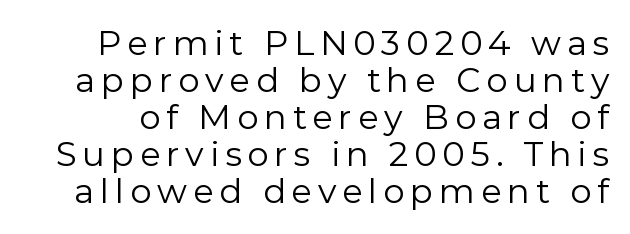
The image shows 34 px regular-weight sans-serif type, upright; set tight line spacing (1.09x), not underlined; low stroke contrast and a medium x-height.
